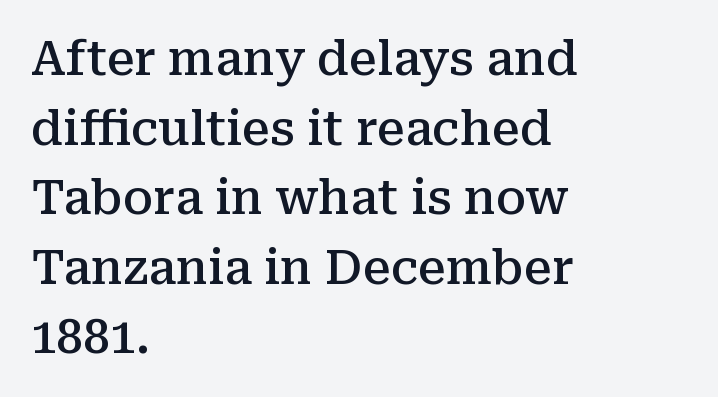
The image shows 47 px semibold serif type, upright; set left-aligned, normal line spacing (1.48x), normal letter spacing, not underlined; medium stroke contrast and a medium x-height.
